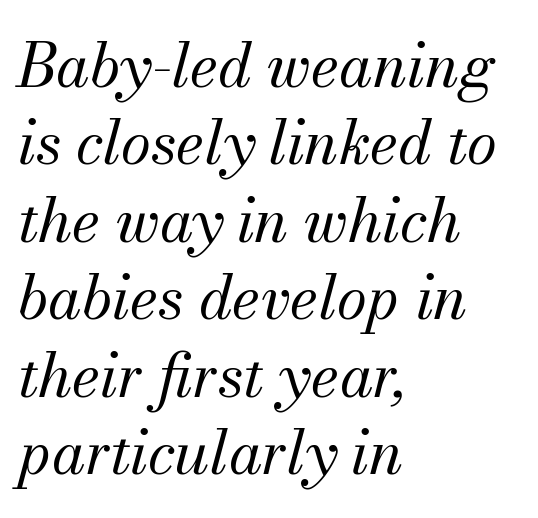
The image shows 61 px regular-weight serif type, italic (leaning right); set left-aligned, normal line spacing (1.27x), normal letter spacing, not underlined; medium stroke contrast and a small x-height.
